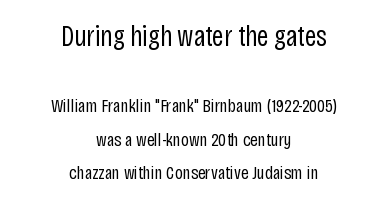
Q: Is the text bold? A: No.
Q: Is the text italic (slanted)? A: No, it is upright.
Q: Is the typeface a serif or a sans-serif typeface? A: Sans-serif.
Q: Is the text underlined? A: No.
Q: How is the paragraph aligned? A: Centered.
Q: Is the spacing between letters normal or unusually wide? A: Normal.
Q: Which block of text is set in a larger size, the first (top) or the second (bottom)? A: The first (top) one.
Q: Width (condensed, normal, or wide)? A: Condensed.
Q: Stroke contrast? A: Low.
Q: x-height? A: Large.
Q: Monospaced? A: No.
